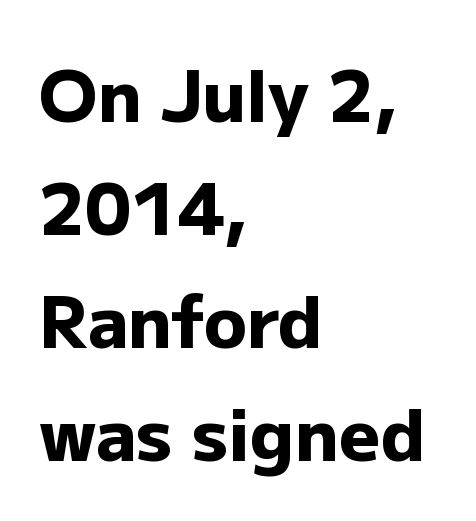
{"serif": "no", "italic": "no", "bold": "yes", "weight": "heavy", "width": "normal", "stroke_contrast": "low", "x_height": "medium", "monospaced": "no", "underline": "no", "align": "left", "line_spacing": "normal", "line_spacing_ratio": 1.59, "letter_spacing": "normal", "letter_spacing_em": 0.0, "glyph_px": 71}
